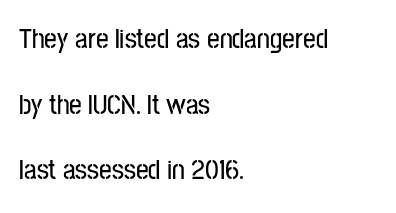
The rendering shows plain stroke endings on the letterforms — a sans-serif design. Every stem runs plumb, perpendicular to the baseline. Baseline-to-baseline distance is far greater than the letter height. This rendering uses left alignment, leaving the right contour irregular. This rendering features lettering with no underline.
